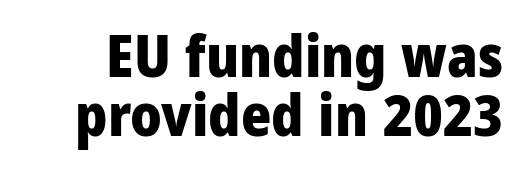
Q: Is the text bold? A: Yes.
Q: Is the text italic (slanted)? A: No, it is upright.
Q: Is the typeface a serif or a sans-serif typeface? A: Sans-serif.
Q: Is the text underlined? A: No.
Q: Is the spacing between letters normal or unusually wide? A: Normal.
Q: Is the spacing between lines tight, normal or loose? A: Tight.
Q: Width (condensed, normal, or wide)? A: Condensed.
Q: Stroke contrast? A: Low.
Q: x-height? A: Large.
Q: Monospaced? A: No.
